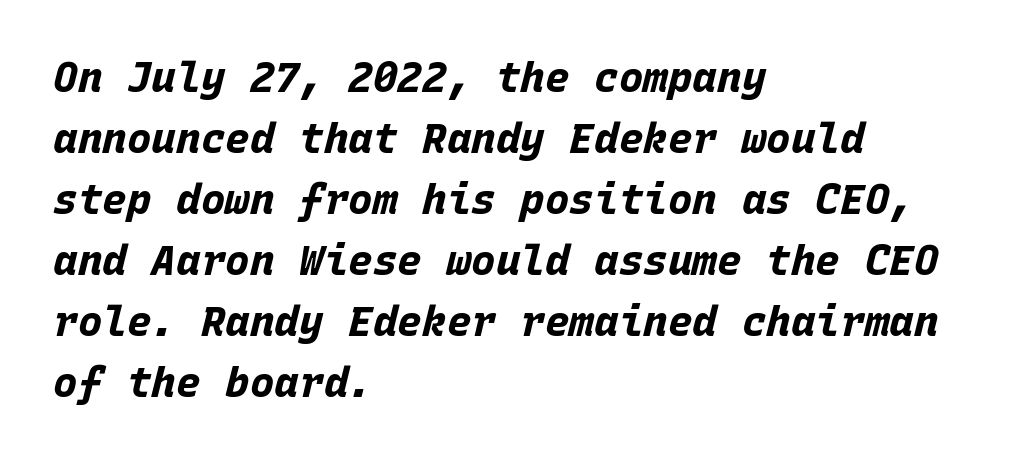
The passage is arranged the way most books set body copy — flush left. Descenders hang freely into open space. Every character here occupies the same horizontal width, giving the sample a typewriter-like rhythm. Slant detected: the letters are inclined. Characters follow at the spacing the type designer built in.
